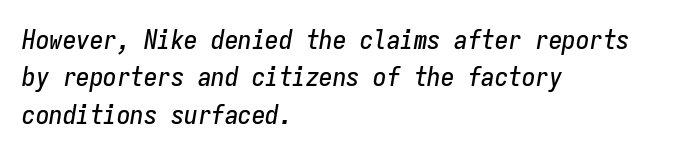
The image shows 27 px text type, italic (leaning right); set left-aligned, normal line spacing (1.38x), normal letter spacing, not underlined.
